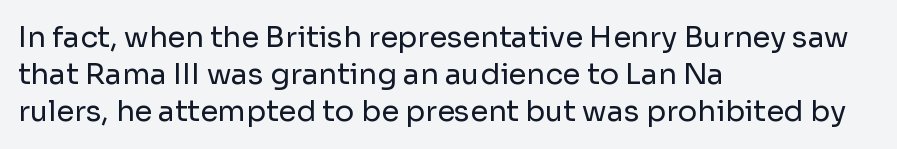
Decoration check: the copy has no underline. Is this a heavy cut? Hardly; it is regular or lighter. The lines are quadded left. Notice how the stems are strictly vertical — no italics here.
